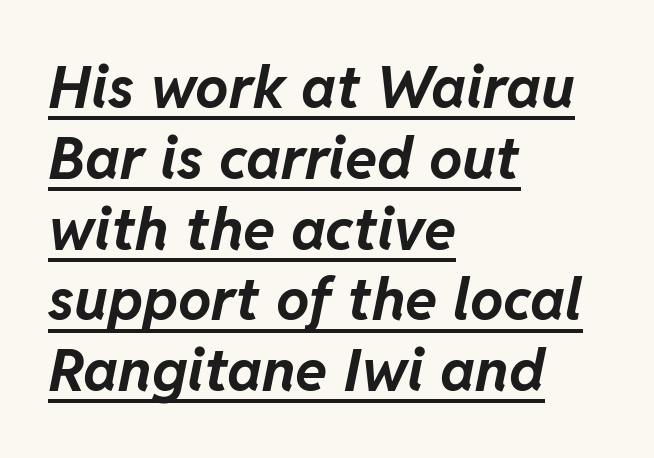
Q: Is the text bold? A: Yes.
Q: Is the text italic (slanted)? A: Yes, it leans right by about 11 degrees.
Q: Is the text underlined? A: Yes.
Q: How is the paragraph aligned? A: Left-aligned.
Q: Is the spacing between letters normal or unusually wide? A: Normal.
Q: Width (condensed, normal, or wide)? A: Normal.
Q: Stroke contrast? A: Low.
Q: x-height? A: Medium.
Q: Monospaced? A: No.
